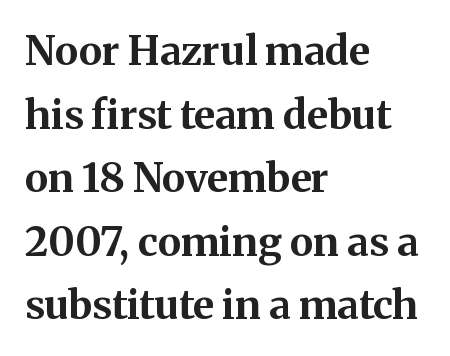
Q: Is the text bold? A: Yes.
Q: Is the text italic (slanted)? A: No, it is upright.
Q: Is the typeface a serif or a sans-serif typeface? A: Serif.
Q: Is the text underlined? A: No.
Q: How is the paragraph aligned? A: Left-aligned.
Q: Is the spacing between letters normal or unusually wide? A: Normal.
Q: Is the spacing between lines tight, normal or loose? A: Normal.
Q: Width (condensed, normal, or wide)? A: Normal.
Q: Stroke contrast? A: Medium.
Q: x-height? A: Medium.
Q: Monospaced? A: No.
